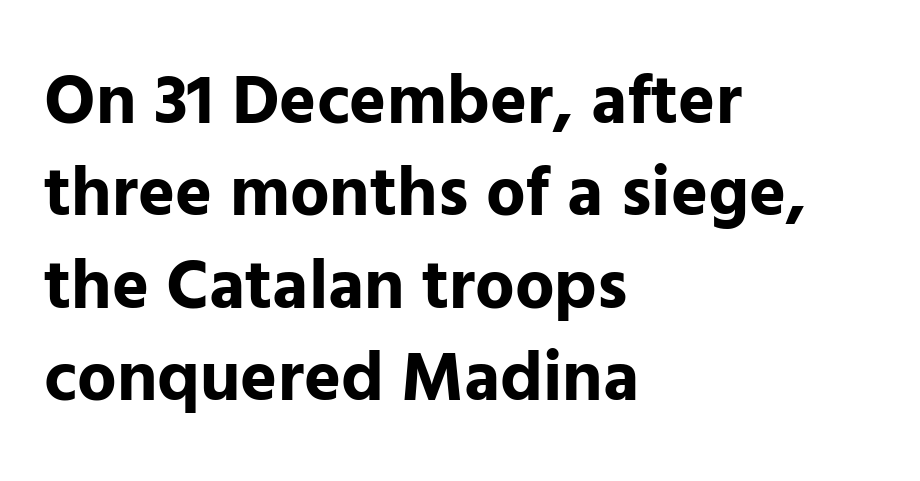
{"serif": "no", "italic": "no", "bold": "yes", "weight": "bold", "width": "normal", "stroke_contrast": "low", "x_height": "medium", "monospaced": "no", "underline": "no", "align": "left", "line_spacing": "normal", "line_spacing_ratio": 1.32, "letter_spacing": "normal", "letter_spacing_em": 0.0, "glyph_px": 70}
